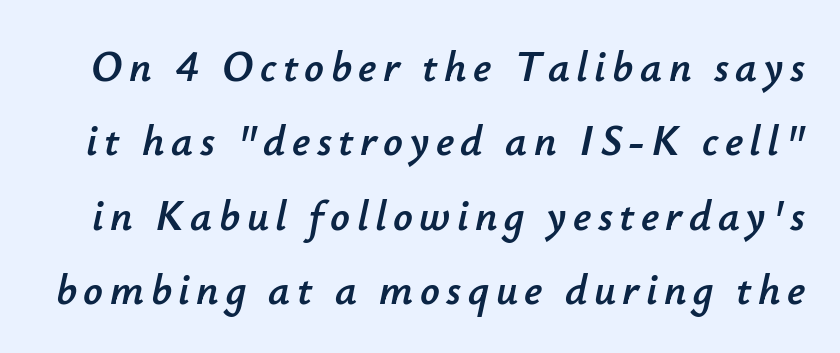
The image shows 43 px text type, italic (leaning right); set line spacing 1.73x, not underlined; low stroke contrast and a small x-height.
